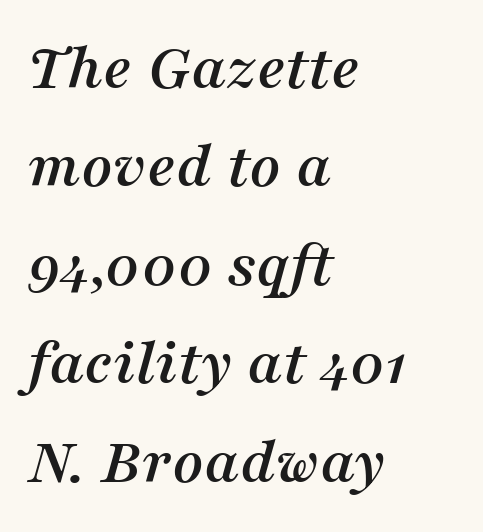
The image shows 67 px serif type, italic (leaning right); set left-aligned, normal line spacing (1.47x), normal letter spacing, not underlined; medium stroke contrast and a medium x-height.
